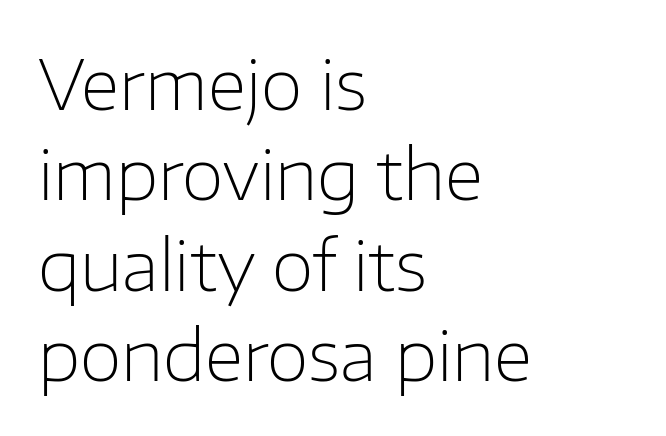
Q: Is the text bold? A: No.
Q: Is the text italic (slanted)? A: No, it is upright.
Q: Is the typeface a serif or a sans-serif typeface? A: Sans-serif.
Q: Is the text underlined? A: No.
Q: How is the paragraph aligned? A: Left-aligned.
Q: Is the spacing between letters normal or unusually wide? A: Normal.
Q: Is the spacing between lines tight, normal or loose? A: Normal.
Q: Width (condensed, normal, or wide)? A: Normal.
Q: Stroke contrast? A: Low.
Q: x-height? A: Medium.
Q: Monospaced? A: No.
